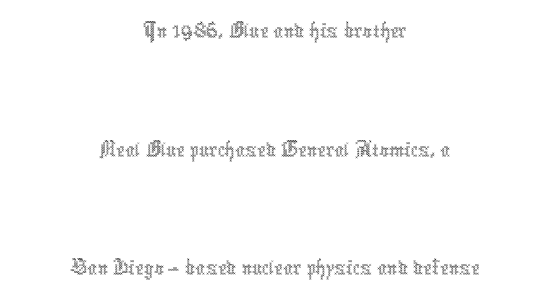
The image shows 48 px thin, condensed type, upright; set centered, loose line spacing (2.47x), normal letter spacing, not underlined; a medium x-height.
